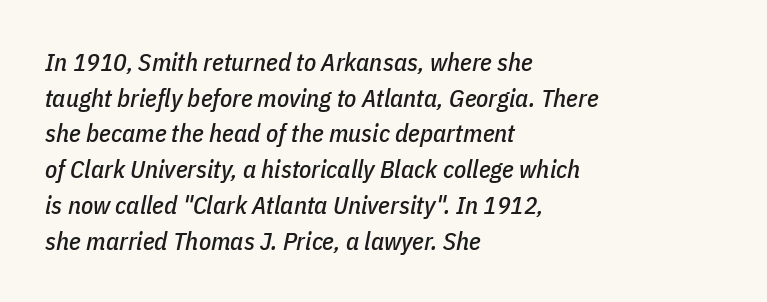
{"italic": "yes", "lean": "right", "slant_degrees": 11, "underline": "no", "align": "left", "line_spacing": "normal", "line_spacing_ratio": 1.43, "letter_spacing": "normal", "letter_spacing_em": 0.0, "glyph_px": 25}
